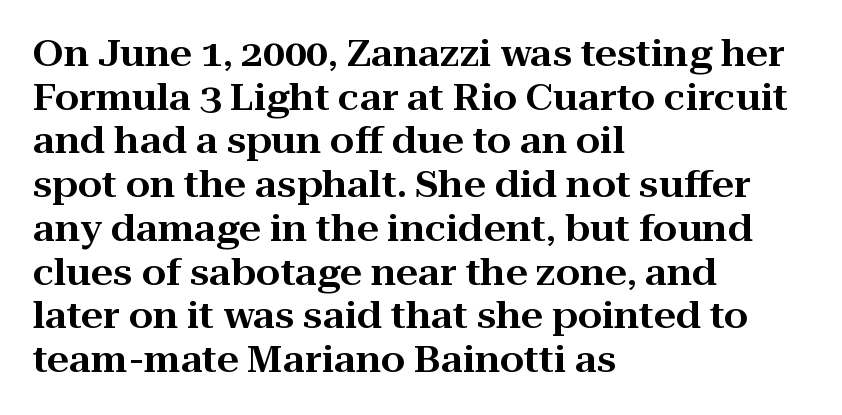
{"serif": "yes", "italic": "no", "width": "wide", "stroke_contrast": "high", "x_height": "medium", "monospaced": "no", "underline": "no", "align": "left", "line_spacing": "normal", "line_spacing_ratio": 1.25, "letter_spacing": "normal", "letter_spacing_em": 0.0, "glyph_px": 35}
